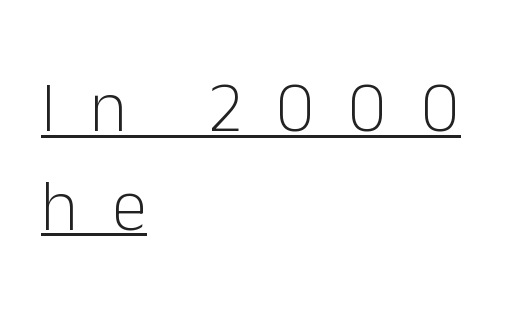
{"serif": "no", "italic": "no", "bold": "no", "weight": "light", "width": "normal", "stroke_contrast": "low", "x_height": "medium", "monospaced": "no", "underline": "yes", "align": "left", "line_spacing": "normal", "line_spacing_ratio": 1.37, "letter_spacing": "wide", "letter_spacing_em": 0.47, "glyph_px": 72}
